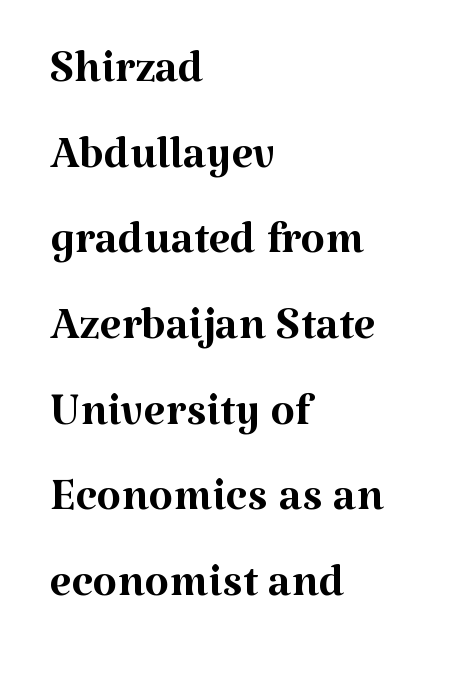
{"serif": "yes", "italic": "no", "bold": "no", "weight": "regular", "width": "normal", "stroke_contrast": "medium", "x_height": "medium", "monospaced": "no", "underline": "no", "align": "left", "line_spacing": "normal", "line_spacing_ratio": 1.36, "letter_spacing": "normal", "letter_spacing_em": 0.0, "glyph_px": 63}
